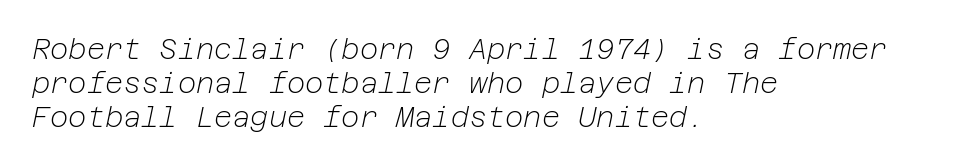
The image shows 28 px light type, italic (leaning right); set left-aligned, line spacing 1.22x, normal letter spacing, not underlined; low stroke contrast and a medium x-height.
